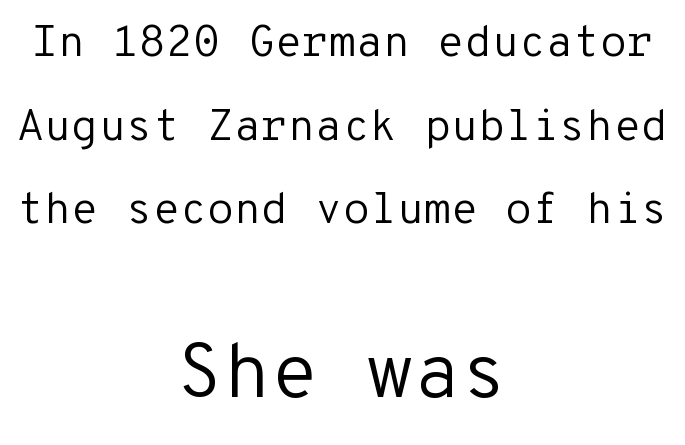
{"serif": "no", "italic": "no", "bold": "no", "weight": "regular", "width": "normal", "stroke_contrast": "low", "x_height": "medium", "monospaced": "yes", "underline": "no", "align": "center", "line_spacing": "loose", "line_spacing_ratio": 1.9, "letter_spacing": "normal", "letter_spacing_em": 0.0, "larger_block": "second", "size_ratio": 1.75, "glyph_px": 77}
